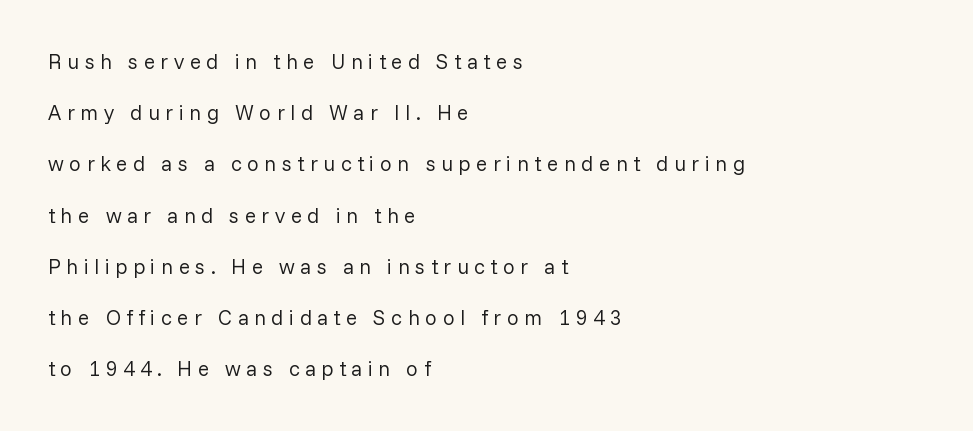
{"italic": "no", "bold": "no", "underline": "no", "align": "left", "line_spacing": "loose", "line_spacing_ratio": 2.44, "letter_spacing": "wide", "letter_spacing_em": 0.26, "glyph_px": 21}
